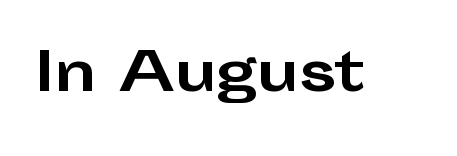
The image shows 52 px bold, wide sans-serif type, upright; set normal letter spacing, not underlined; low stroke contrast and a medium x-height.
